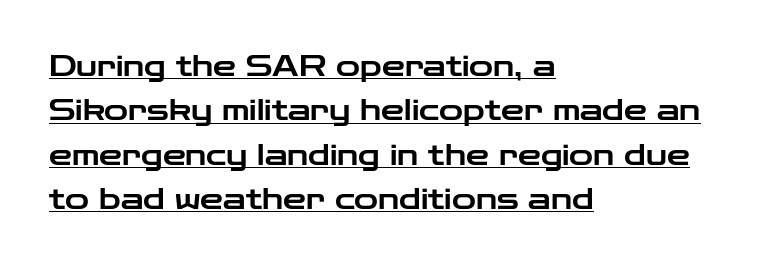
The image shows 29 px wide sans-serif type, upright; set left-aligned, normal line spacing (1.53x), normal letter spacing, underlined; low stroke contrast and a medium x-height.
